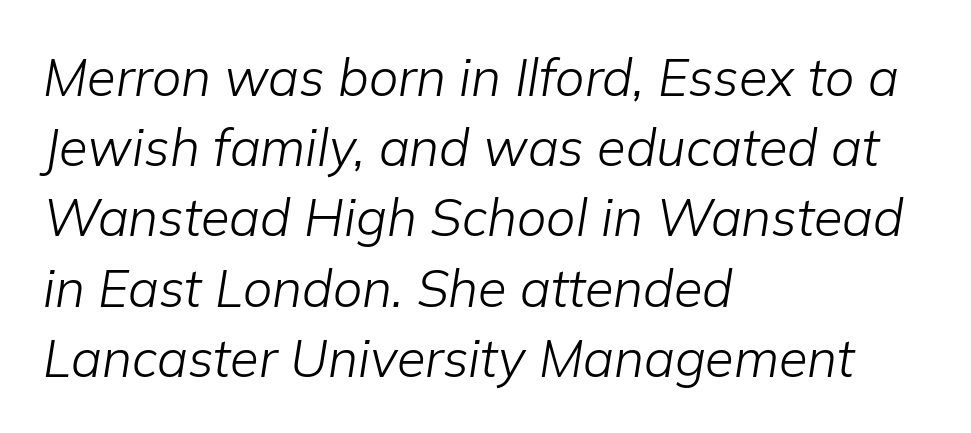
The image shows 52 px light type, italic (leaning right); set left-aligned, normal line spacing (1.35x), normal letter spacing, not underlined; low stroke contrast and a medium x-height.
